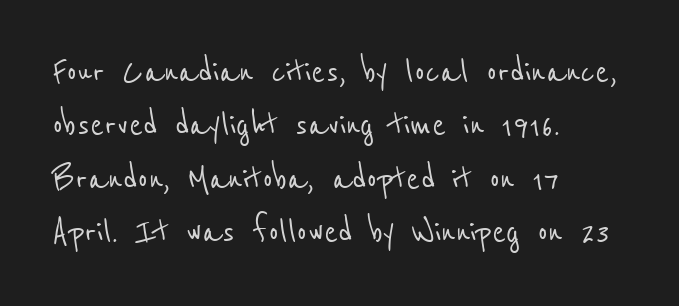
{"serif": "no", "width": "condensed", "stroke_contrast": "low", "x_height": "medium", "monospaced": "no", "underline": "no", "align": "left", "line_spacing": "normal", "line_spacing_ratio": 1.3, "letter_spacing": "normal", "letter_spacing_em": 0.0, "glyph_px": 41}
